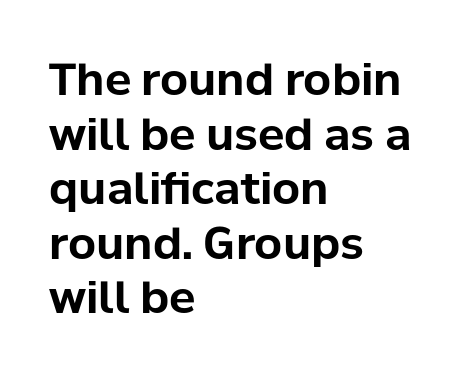
The image shows 44 px bold sans-serif type, upright; set left-aligned, line spacing 1.24x, normal letter spacing, not underlined; low stroke contrast and a medium x-height.
